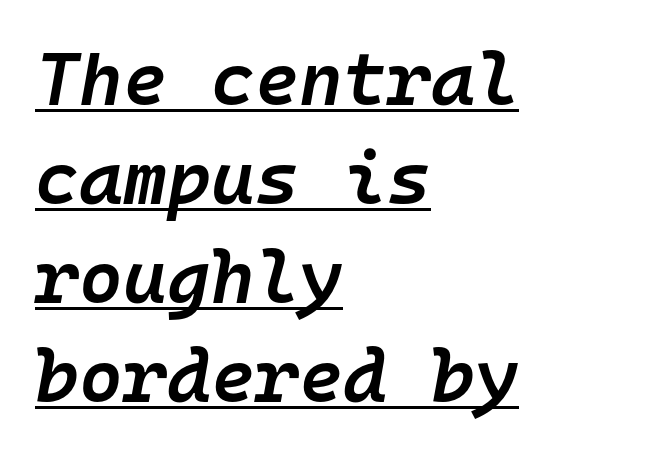
Each glyph is drawn with semibold strokes, heavier than normal yet not fully bold. You can tell it's italic because the verticals aren't actually vertical. In terms of letterspacing, this is plain default setting. Has an underline been added? It has. Teacher's note: observe the even left margin — that is flush-left alignment. The rows are spaced the way most documents space them.
